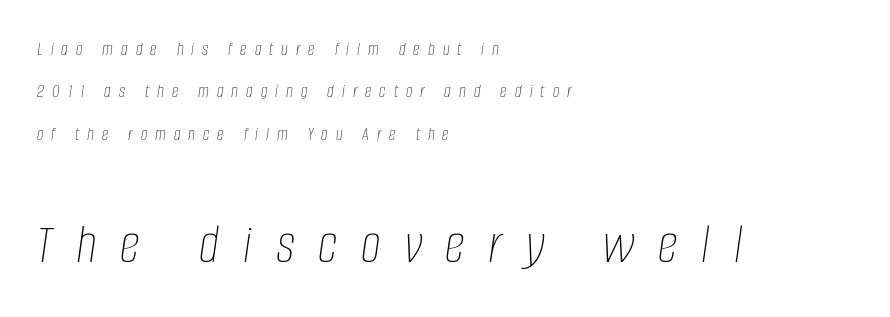
The rendering enlarges the type as you move from the upper chunk to the lower. Do the characters align in a grid? No, the font is proportional. The lines in this sample share a left origin and differ only in where they stop. This block would shrink considerably if given ordinary leading; it's expanded now.
